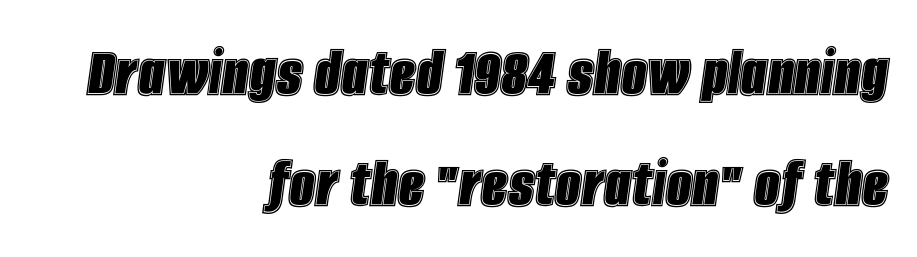
Q: Is the text italic (slanted)? A: Yes, it leans right by about 8 degrees.
Q: Is the text underlined? A: No.
Q: How is the paragraph aligned? A: Right-aligned.
Q: Is the spacing between letters normal or unusually wide? A: Normal.
Q: Is the spacing between lines tight, normal or loose? A: Normal.
Q: Width (condensed, normal, or wide)? A: Condensed.
Q: x-height? A: Large.
Q: Monospaced? A: No.
